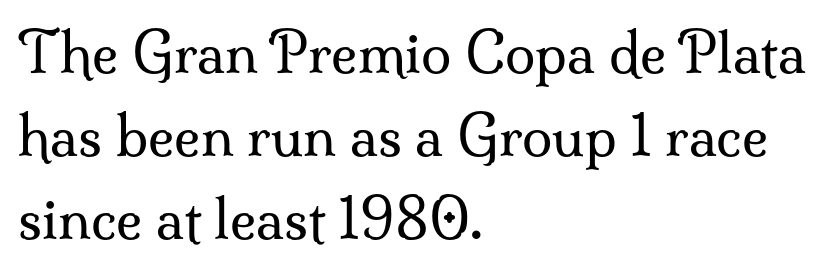
{"serif": "yes", "italic": "no", "bold": "no", "weight": "regular", "width": "normal", "stroke_contrast": "medium", "x_height": "small", "monospaced": "no", "underline": "no", "align": "left", "line_spacing": "normal", "line_spacing_ratio": 1.51, "letter_spacing": "normal", "letter_spacing_em": 0.0, "glyph_px": 55}
